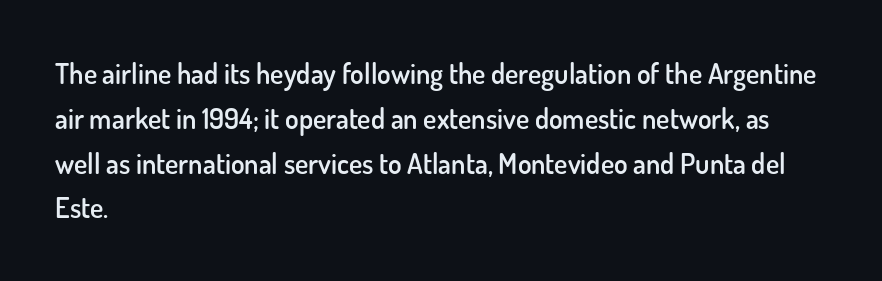
Q: Is the text bold? A: Semi-bold.
Q: Is the text italic (slanted)? A: No, it is upright.
Q: Is the typeface a serif or a sans-serif typeface? A: Sans-serif.
Q: Is the text underlined? A: No.
Q: How is the paragraph aligned? A: Left-aligned.
Q: Is the spacing between letters normal or unusually wide? A: Normal.
Q: Is the spacing between lines tight, normal or loose? A: Normal.
Q: Width (condensed, normal, or wide)? A: Normal.
Q: Stroke contrast? A: Low.
Q: x-height? A: Small.
Q: Monospaced? A: No.
